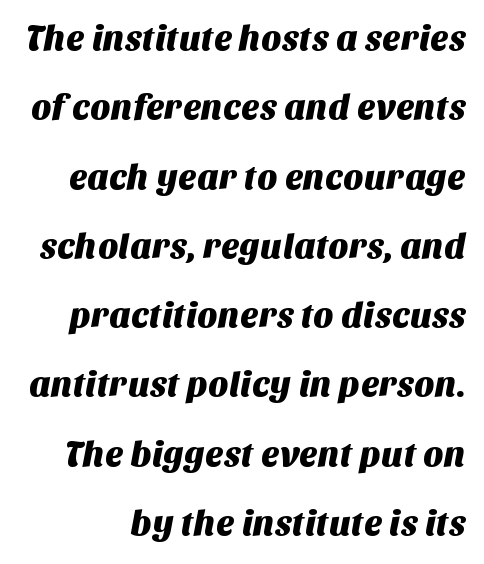
The image shows 35 px sans-serif type; set loose line spacing (1.98x), normal letter spacing, not underlined; medium stroke contrast and a large x-height.
